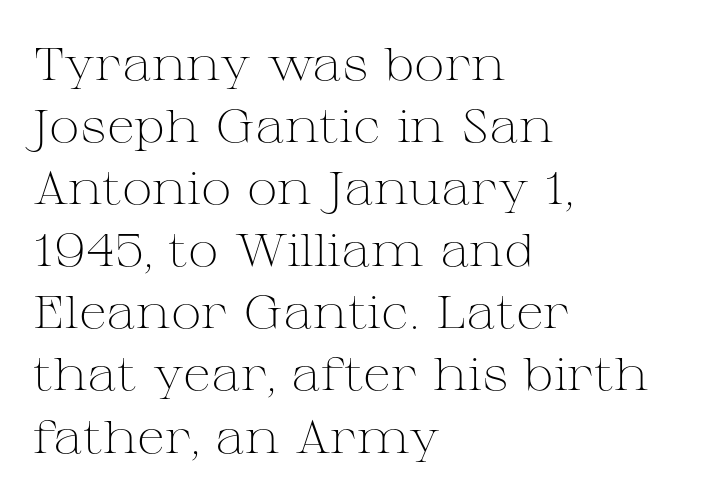
The image shows 46 px light, wide serif type, upright; set left-aligned, normal line spacing (1.35x), normal letter spacing, not underlined; medium stroke contrast and a medium x-height.
